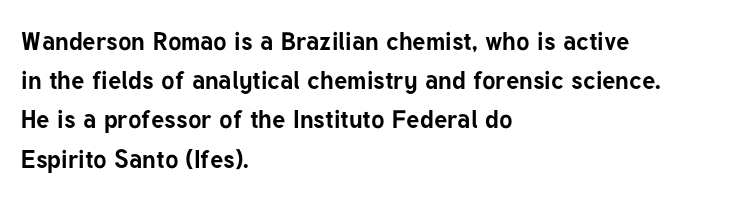
The image shows 25 px bold type, upright; set left-aligned, normal line spacing (1.57x), normal letter spacing, not underlined.
